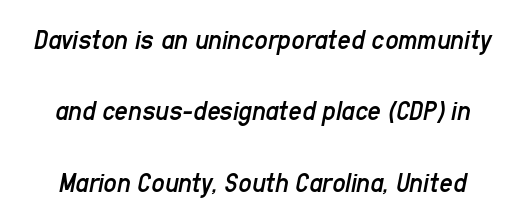
Notice how the stems are inclined rather than vertical — that's the hallmark of italics. Nobody touched the tracking dial on this one. The rendering uses a large line-height, opening up the rows. Character widths vary here, with narrow letters taking less room than wide ones. The foot of each line stays bare and open. Think standard paragraph weight, or any step lighter than that.
